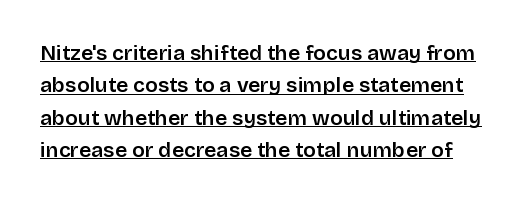
The lettering is marked with a stroke running underneath it. How are the letters spaced? Ordinarily, with no added tracking. Characters remain perfectly vertical along every line. Compared with an ordinary text face, these strokes are moderately heavier — a semibold. The space between consecutive lines is moderate.
